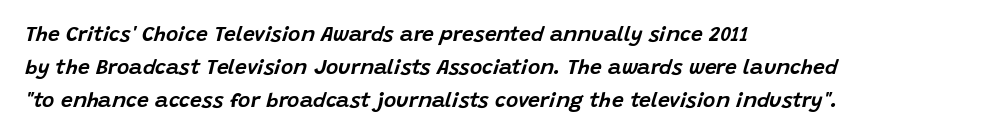
Q: Is the text italic (slanted)? A: Yes, it leans right by about 15 degrees.
Q: Is the text underlined? A: No.
Q: How is the paragraph aligned? A: Left-aligned.
Q: Is the spacing between letters normal or unusually wide? A: Normal.
Q: Is the spacing between lines tight, normal or loose? A: Normal.
